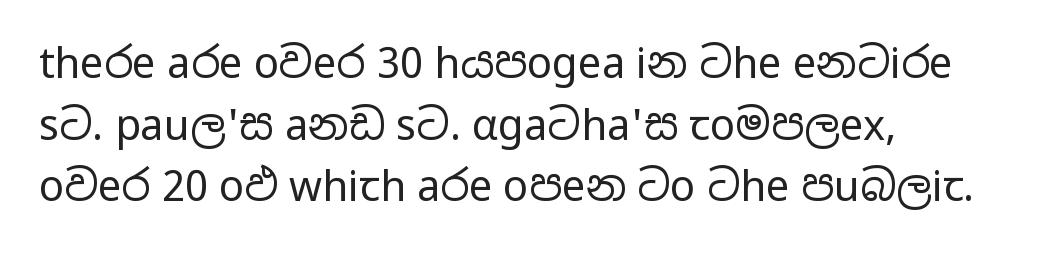
The image shows 42 px regular-weight, wide sans-serif type, upright; set left-aligned, normal line spacing (1.47x), normal letter spacing, not underlined; low stroke contrast and a medium x-height.
